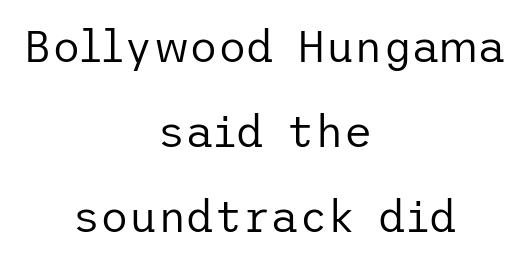
{"serif": "no", "italic": "no", "bold": "no", "weight": "regular", "width": "normal", "stroke_contrast": "low", "x_height": "medium", "underline": "no", "align": "center", "line_spacing": "loose", "line_spacing_ratio": 1.93, "letter_spacing": "normal", "letter_spacing_em": 0.0, "glyph_px": 44}
